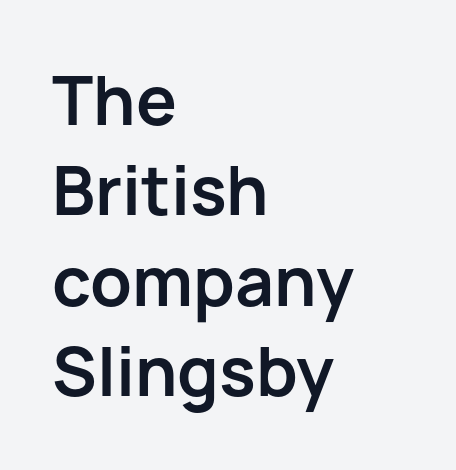
The image shows 68 px semibold sans-serif type, upright; set left-aligned, normal line spacing (1.33x), normal letter spacing, not underlined; low stroke contrast and a medium x-height.
